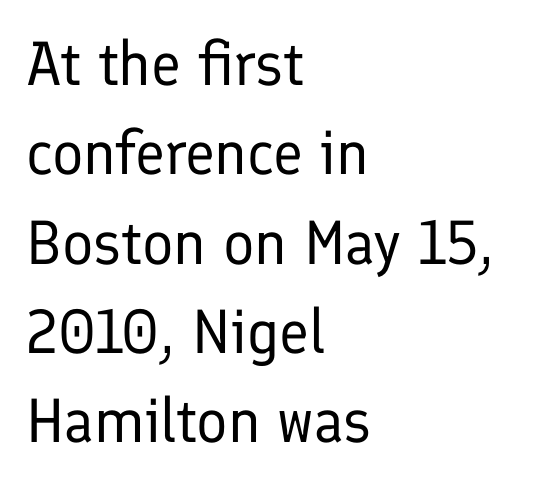
{"serif": "no", "italic": "no", "bold": "no", "weight": "regular", "width": "normal", "stroke_contrast": "low", "x_height": "medium", "monospaced": "no", "underline": "no", "align": "left", "line_spacing": "normal", "line_spacing_ratio": 1.44, "letter_spacing": "normal", "letter_spacing_em": 0.0, "glyph_px": 62}
